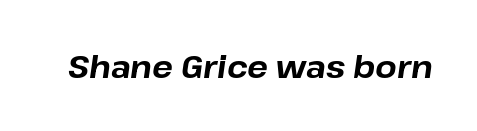
The face used here is proportionally spaced, like ordinary book or web type. How heavy is the stroke? Heavy — this is a bold. Anything drawn beneath the words? Only blank space. The line texture is even and compact thanks to regular tracking.
